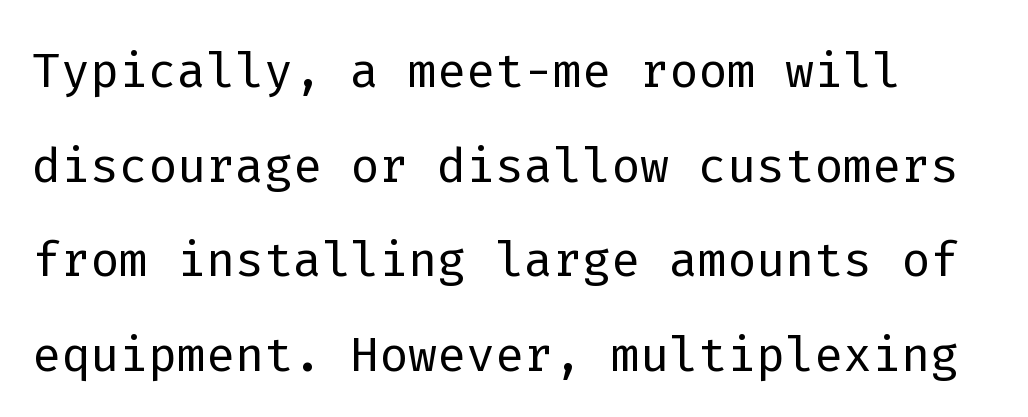
The image shows 68 px light sans-serif type, upright, monospaced; set normal line spacing (1.39x), normal letter spacing, not underlined; low stroke contrast and a medium x-height.
